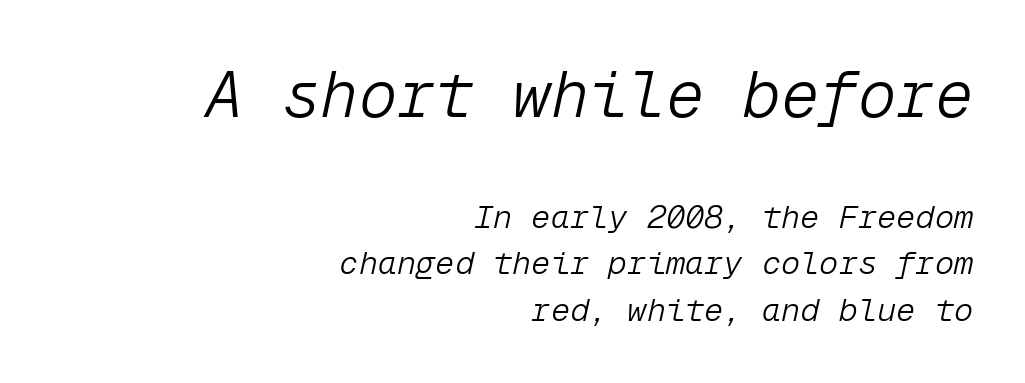
A typesetter would call this monospace, since all characters share one set width. These two chunks differ in scale, with the top chunk taking the larger measure. Line spacing here is normal. Letters rest on an invisible, unmarked baseline. One-word summary of the alignment: right. The weight would be labelled regular, book, light, or lighter still.
